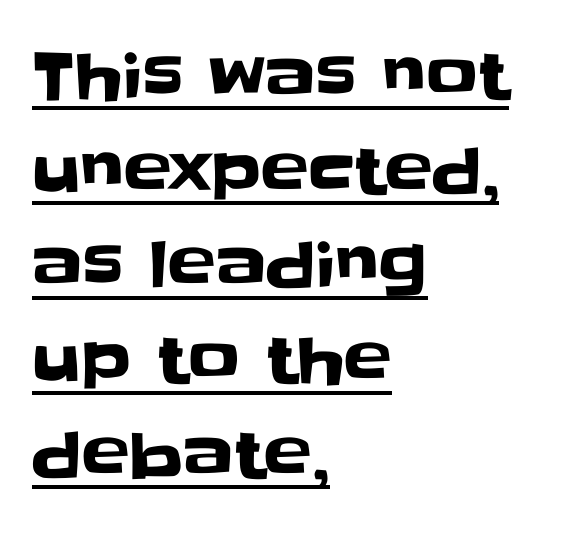
{"serif": "no", "italic": "no", "width": "normal", "stroke_contrast": "low", "x_height": "large", "monospaced": "no", "underline": "yes", "align": "left", "line_spacing": "normal", "line_spacing_ratio": 1.48, "letter_spacing": "normal", "letter_spacing_em": 0.0, "glyph_px": 64}
